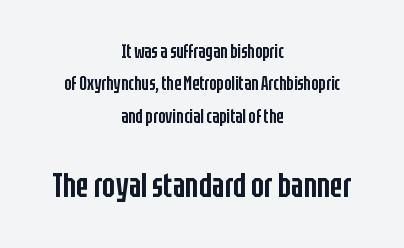
{"serif": "no", "italic": "no", "bold": "semi", "weight": "semibold", "width": "condensed", "stroke_contrast": "low", "x_height": "large", "monospaced": "no", "underline": "no", "align": "center", "line_spacing": "normal", "line_spacing_ratio": 1.7, "letter_spacing": "normal", "letter_spacing_em": 0.0, "larger_block": "second", "size_ratio": 1.79, "glyph_px": 34}
